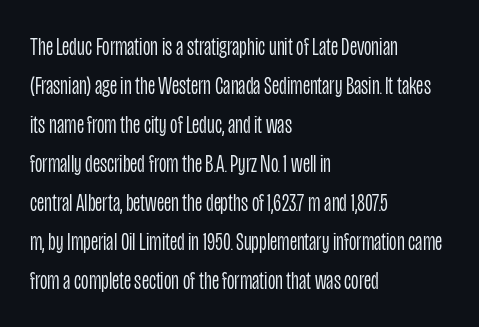
Q: Is the text bold? A: No.
Q: Is the text italic (slanted)? A: No, it is upright.
Q: Is the text underlined? A: No.
Q: How is the paragraph aligned? A: Left-aligned.
Q: Is the spacing between letters normal or unusually wide? A: Normal.
Q: Is the spacing between lines tight, normal or loose? A: Normal.
